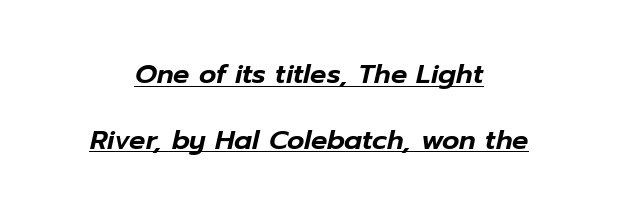
Quick note: interline space is abundant. The paragraph has two soft edges and a firm central axis. Looks like someone drew a line under every word here. Italic? Definitely — the glyphs are oblique. Standard letterfit; no display-style spreading of the glyphs.
